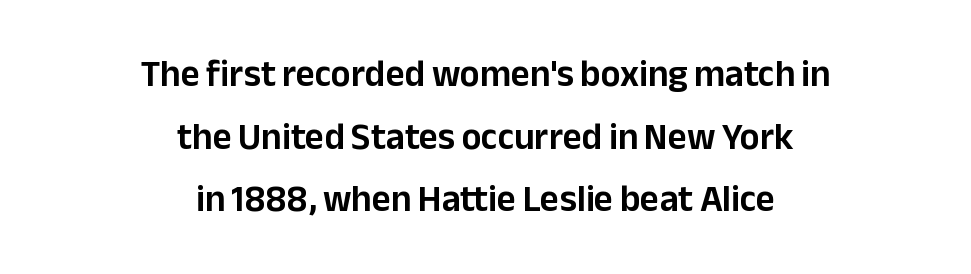
The image shows 37 px sans-serif type, upright; set centered, normal line spacing (1.69x), normal letter spacing, not underlined; low stroke contrast and a medium x-height.
